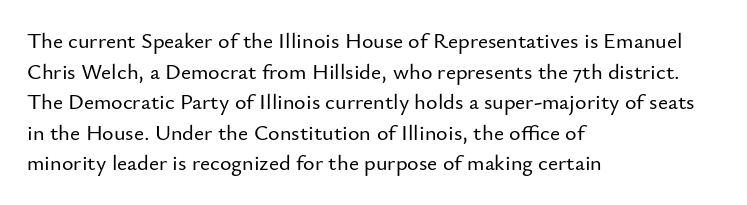
The image shows 22 px text type, upright; set left-aligned, normal line spacing (1.39x), normal letter spacing, not underlined.
